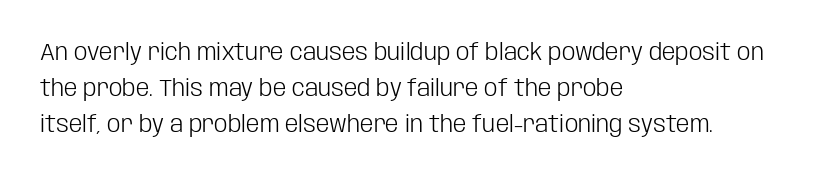
There is no visible air inserted between adjacent glyphs. The rendering anchors every line to the left-hand side. Counters stay open thanks to moderate or lighter strokes. Is there much room between lines? A standard amount, neither cramped nor airy. Type without underlining.
